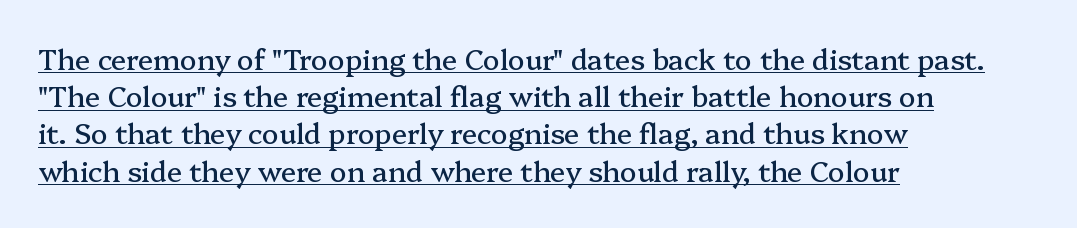
The image shows 28 px serif type, upright; set left-aligned, normal line spacing (1.33x), normal letter spacing, underlined; medium stroke contrast and a medium x-height.
